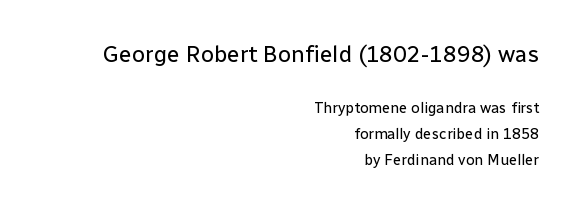
Quick note: not italic, upright. The weight would be labelled regular, book, light, or lighter still. In this sample the first text group is rendered at the bigger scale. The paragraph has a hard right edge and a soft left edge. Descenders hang freely into open space.
